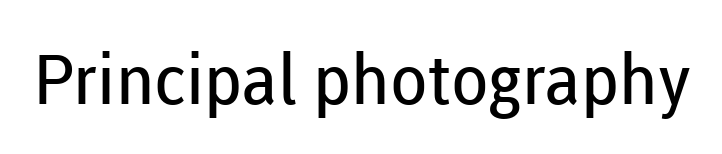
Q: Is the text bold? A: No.
Q: Is the text italic (slanted)? A: No, it is upright.
Q: Is the typeface a serif or a sans-serif typeface? A: Sans-serif.
Q: Is the text underlined? A: No.
Q: Is the spacing between letters normal or unusually wide? A: Normal.
Q: Width (condensed, normal, or wide)? A: Normal.
Q: Stroke contrast? A: Low.
Q: x-height? A: Medium.
Q: Monospaced? A: No.
